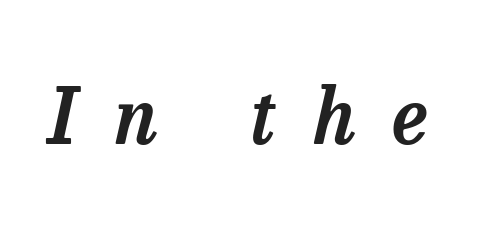
{"serif": "yes", "italic": "yes", "lean": "right", "slant_degrees": 13, "width": "normal", "stroke_contrast": "low", "x_height": "medium", "monospaced": "no", "underline": "no", "letter_spacing": "wide", "letter_spacing_em": 0.49, "glyph_px": 76}
